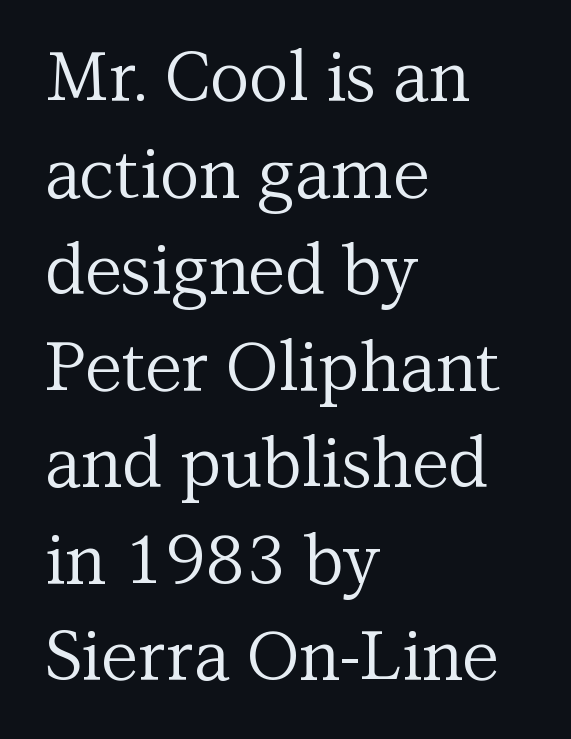
{"serif": "yes", "italic": "no", "bold": "no", "weight": "regular", "width": "normal", "stroke_contrast": "medium", "x_height": "medium", "monospaced": "no", "underline": "no", "align": "left", "line_spacing": "normal", "line_spacing_ratio": 1.42, "letter_spacing": "normal", "letter_spacing_em": 0.0, "glyph_px": 68}
